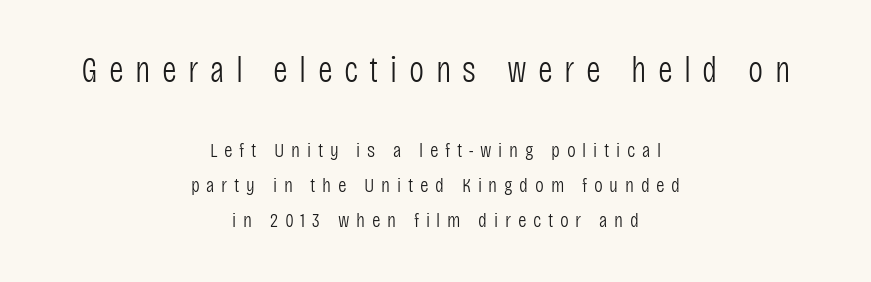
Tracking here is generous; glyphs stand well apart from one another. Note the varied advance widths — an 'i' is clearly narrower than an 'm'. Quick note: underline off. Classification — sans serif.
